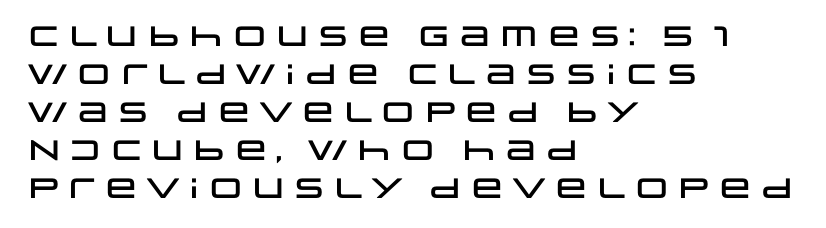
Q: Is the text italic (slanted)? A: No, it is upright.
Q: Is the typeface a serif or a sans-serif typeface? A: Sans-serif.
Q: Is the text underlined? A: No.
Q: How is the paragraph aligned? A: Left-aligned.
Q: Is the spacing between letters normal or unusually wide? A: Normal.
Q: Is the spacing between lines tight, normal or loose? A: Normal.
Q: Width (condensed, normal, or wide)? A: Wide.
Q: Stroke contrast? A: Low.
Q: x-height? A: Large.
Q: Monospaced? A: No.
